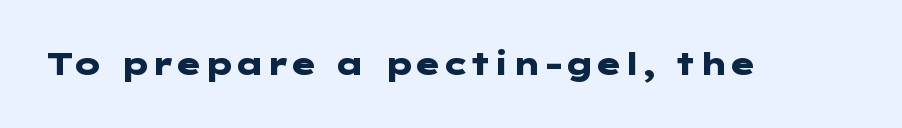
What stands out about the letter spacing? Nothing — it is the standard amount. Heavy-handed strokes throughout: this text is bold. Does the lettering tilt? It doesn't — this is upright. These lines are composed in type without serifs.
